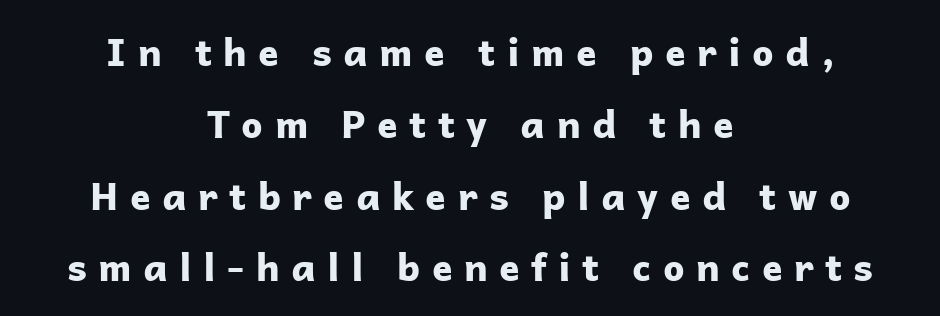
The image shows 38 px bold sans-serif type, upright; set centered, line spacing 1.89x, unusually wide letter spacing (+0.3 em), not underlined; low stroke contrast and a medium x-height.
